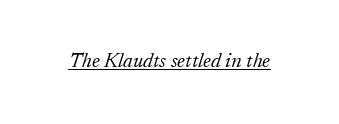
{"italic": "yes", "lean": "right", "slant_degrees": 17, "bold": "no", "underline": "yes", "letter_spacing": "normal", "letter_spacing_em": 0.0, "glyph_px": 21}
